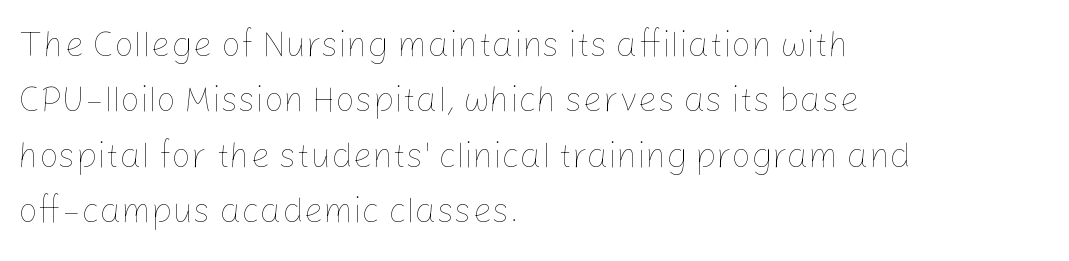
Q: Is the text bold? A: No.
Q: Is the text italic (slanted)? A: No, it is upright.
Q: Is the text underlined? A: No.
Q: How is the paragraph aligned? A: Left-aligned.
Q: Is the spacing between letters normal or unusually wide? A: Normal.
Q: Is the spacing between lines tight, normal or loose? A: Normal.
Q: Width (condensed, normal, or wide)? A: Normal.
Q: Stroke contrast? A: Low.
Q: x-height? A: Medium.
Q: Monospaced? A: No.
